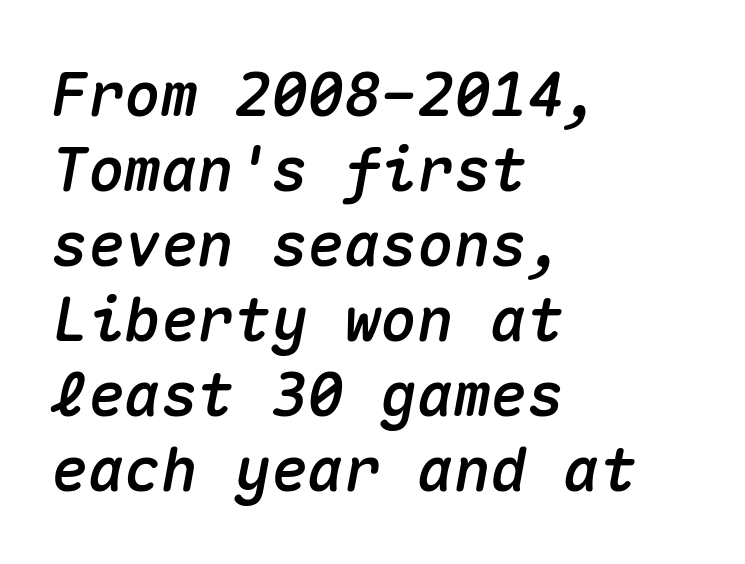
Q: Is the text italic (slanted)? A: Yes, it leans right by about 10 degrees.
Q: Is the text underlined? A: No.
Q: How is the paragraph aligned? A: Left-aligned.
Q: Is the spacing between letters normal or unusually wide? A: Normal.
Q: Width (condensed, normal, or wide)? A: Normal.
Q: Stroke contrast? A: Medium.
Q: x-height? A: Medium.
Q: Monospaced? A: Yes.
